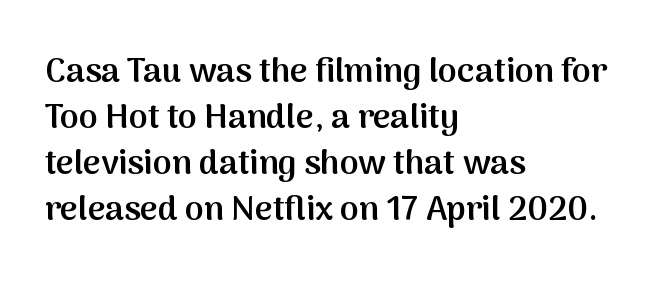
{"serif": "no", "italic": "no", "bold": "semi", "weight": "semibold", "width": "normal", "stroke_contrast": "medium", "x_height": "medium", "monospaced": "no", "underline": "no", "align": "left", "line_spacing": "normal", "line_spacing_ratio": 1.35, "letter_spacing": "normal", "letter_spacing_em": 0.0, "glyph_px": 34}
